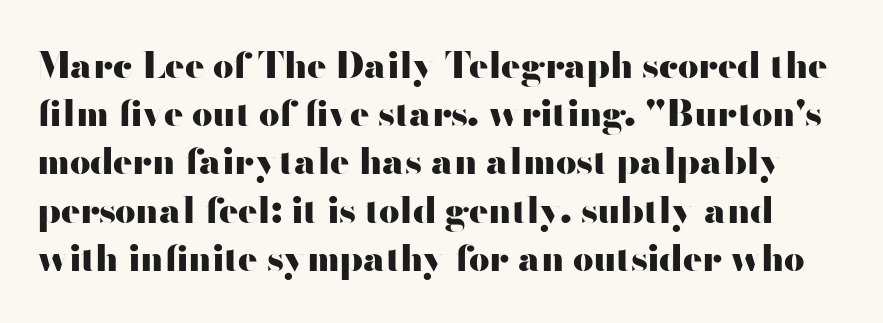
Just letters on the line, the space beneath them empty. When letters stand straight like this, we call the style roman or upright. The gaps between neighbouring characters are ordinary and unremarkable. Is the type bold? Yes — the strokes are clearly thick and heavy. A typesetter would call this proportional, since set widths differ per character. This sample keeps an unexceptional amount of space between lines.
